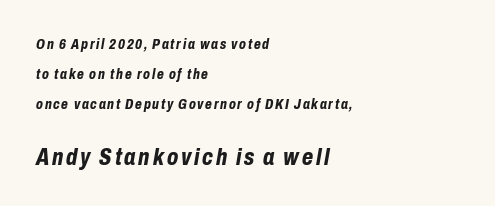
Q: Is the text bold? A: Yes.
Q: Is the text italic (slanted)? A: Yes, it leans right by about 10 degrees.
Q: Is the text underlined? A: No.
Q: How is the paragraph aligned? A: Left-aligned.
Q: Is the spacing between lines tight, normal or loose? A: Loose.
Q: Which block of text is set in a larger size, the first (top) or the second (bottom)? A: The second (bottom) one.
